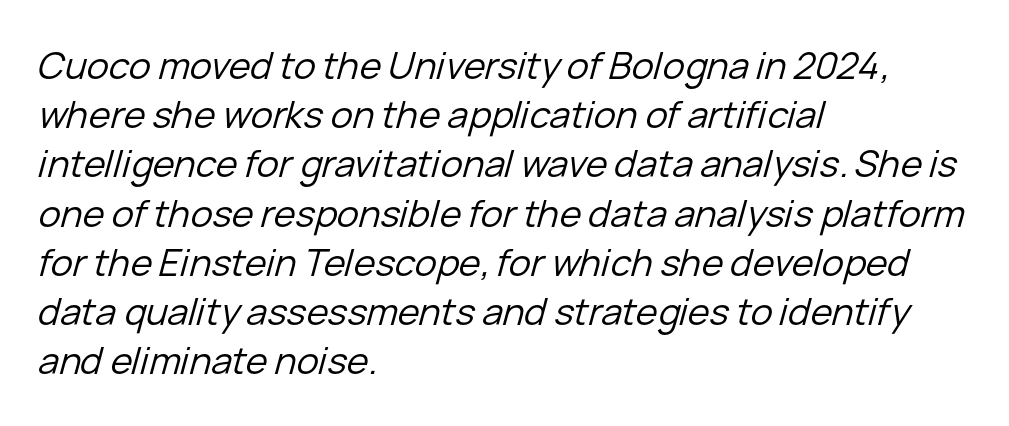
{"italic": "yes", "lean": "right", "slant_degrees": 15, "bold": "no", "weight": "regular", "width": "normal", "stroke_contrast": "low", "x_height": "medium", "monospaced": "no", "underline": "no", "align": "left", "line_spacing": "normal", "line_spacing_ratio": 1.33, "letter_spacing": "normal", "letter_spacing_em": 0.0, "glyph_px": 37}
